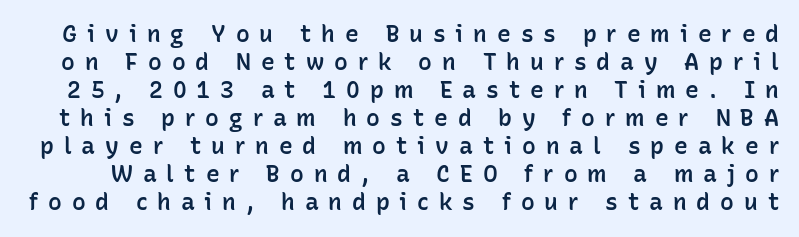
Q: Is the text bold? A: Semi-bold.
Q: Is the text italic (slanted)? A: No, it is upright.
Q: Is the text underlined? A: No.
Q: Is the spacing between letters normal or unusually wide? A: Unusually wide.
